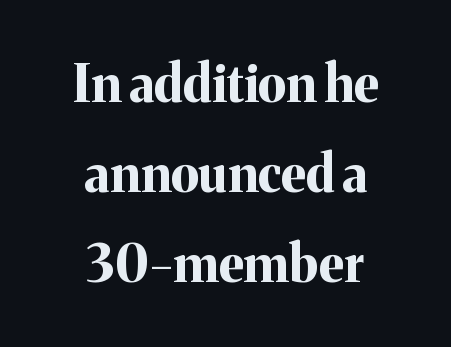
The image shows 51 px bold serif type, upright; set centered, line spacing 1.76x, normal letter spacing, not underlined; medium stroke contrast and a medium x-height.
